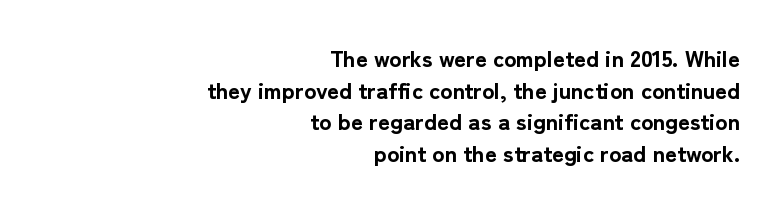
{"italic": "no", "bold": "yes", "underline": "no", "align": "right", "line_spacing": "normal", "line_spacing_ratio": 1.37, "letter_spacing": "normal", "letter_spacing_em": 0.0, "glyph_px": 23}
